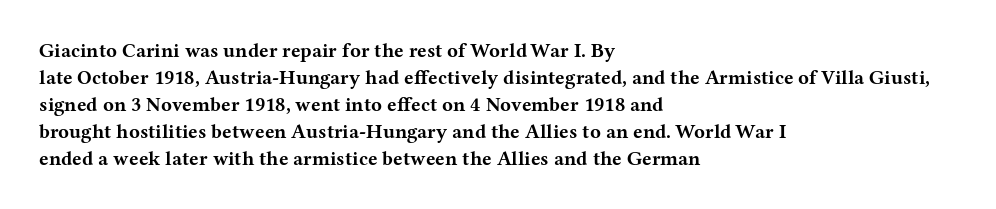
{"italic": "no", "bold": "yes", "underline": "no", "align": "left", "line_spacing": "normal", "line_spacing_ratio": 1.35, "letter_spacing": "normal", "letter_spacing_em": 0.0, "glyph_px": 20}
